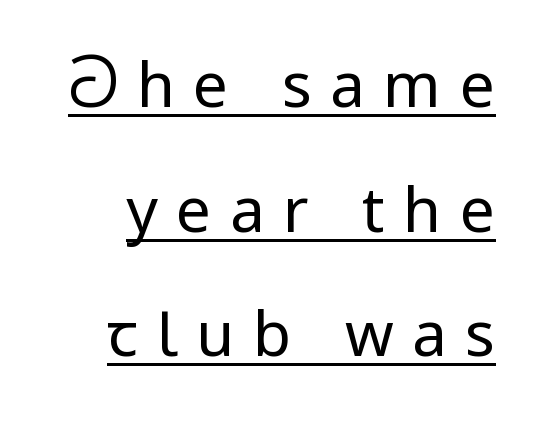
The axis of the letterforms is exactly vertical. Words appear elongated and porous because spacing is wide. Spacing verdict: proportional, widths tailored to each character. Compared with a typical body face, this is equally light or lighter still. Serif or sans? Sans — the stroke terminals are bare. Looks like someone drew a line under every word here.
